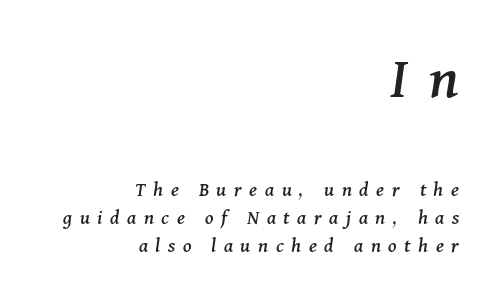
A bare baseline throughout the passage. What stands out about the letter spacing? Its width — letters are far apart. Where is the straight margin? On the right. Large over small — that's the arrangement of the two blocks here. Character widths vary here, with narrow letters taking less room than wide ones. Leading: standard.
